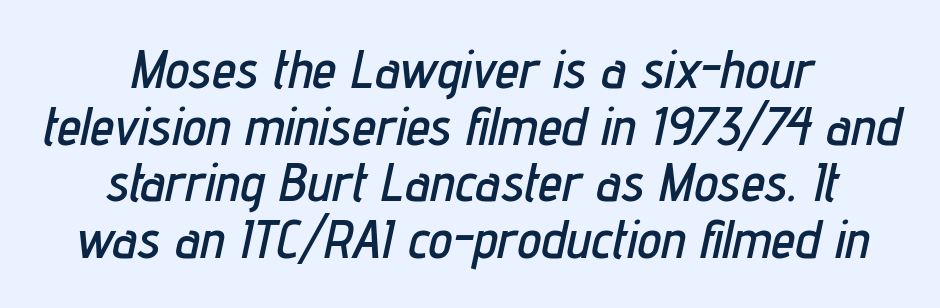
The image shows 54 px condensed type, italic (leaning right); set centered, tight line spacing (1.05x), normal letter spacing, not underlined; low stroke contrast and a medium x-height.
